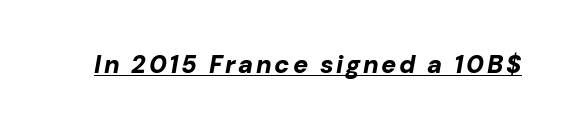
In terms of posture, this sample is oblique. Underlining? Definitely there. The characters look thick and weighty, a clear bold.
